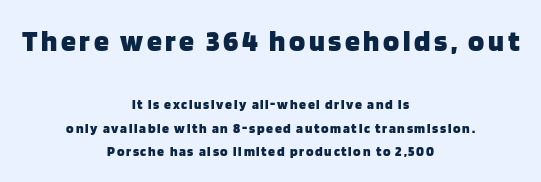
The image shows 30 px heavy sans-serif type, upright; set centered, normal line spacing (1.65x), not underlined; the first (top) block is 2.14x larger; low stroke contrast and a large x-height.
